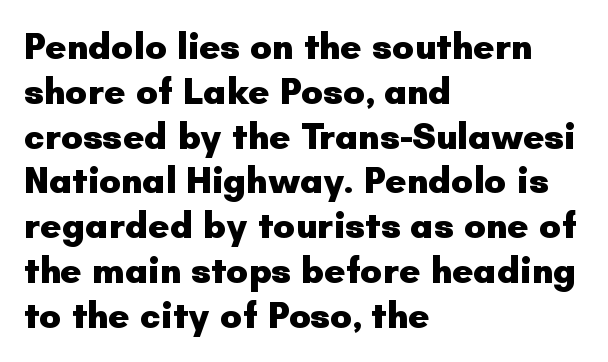
Line beginnings align vertically; line endings do not. A typesetter would label this face a sans. The specimen reads as upright at a glance. A clean baseline with only descenders dipping below it. Does extra space separate the letters? No, they use regular spacing. You could not count columns in this text — the font is proportionally spaced.
